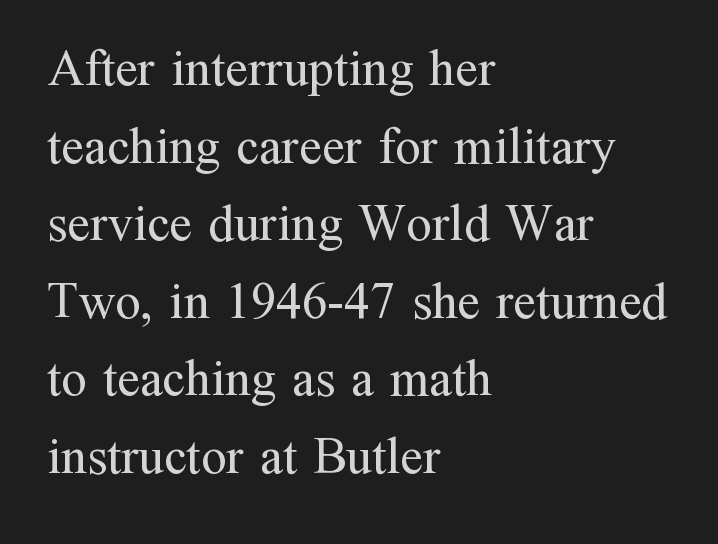
The image shows 51 px regular-weight serif type, upright; set left-aligned, normal line spacing (1.52x), normal letter spacing, not underlined; medium stroke contrast and a medium x-height.
